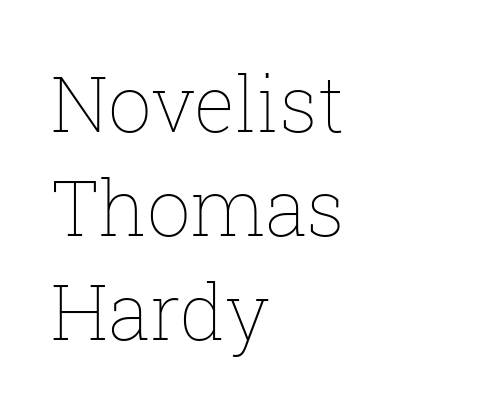
Q: Is the text bold? A: No.
Q: Is the text italic (slanted)? A: No, it is upright.
Q: Is the text underlined? A: No.
Q: How is the paragraph aligned? A: Left-aligned.
Q: Is the spacing between letters normal or unusually wide? A: Normal.
Q: Is the spacing between lines tight, normal or loose? A: Normal.
Q: Width (condensed, normal, or wide)? A: Normal.
Q: Stroke contrast? A: Low.
Q: x-height? A: Medium.
Q: Monospaced? A: No.
